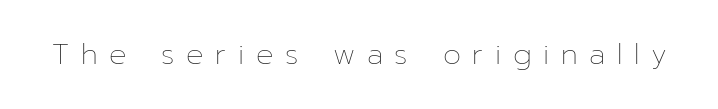
Q: Is the text bold? A: No.
Q: Is the text italic (slanted)? A: No, it is upright.
Q: Is the text underlined? A: No.
Q: Is the spacing between letters normal or unusually wide? A: Unusually wide.
Q: Width (condensed, normal, or wide)? A: Normal.
Q: Stroke contrast? A: Low.
Q: x-height? A: Medium.
Q: Monospaced? A: No.
